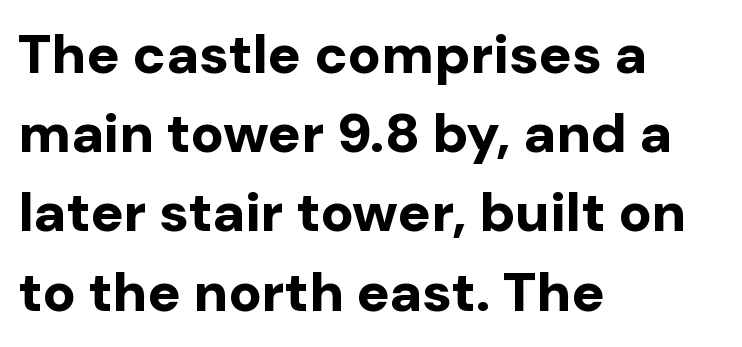
Q: Is the text bold? A: Yes.
Q: Is the text italic (slanted)? A: No, it is upright.
Q: Is the typeface a serif or a sans-serif typeface? A: Sans-serif.
Q: Is the text underlined? A: No.
Q: How is the paragraph aligned? A: Left-aligned.
Q: Is the spacing between letters normal or unusually wide? A: Normal.
Q: Is the spacing between lines tight, normal or loose? A: Normal.
Q: Width (condensed, normal, or wide)? A: Normal.
Q: Stroke contrast? A: Low.
Q: x-height? A: Medium.
Q: Monospaced? A: No.
